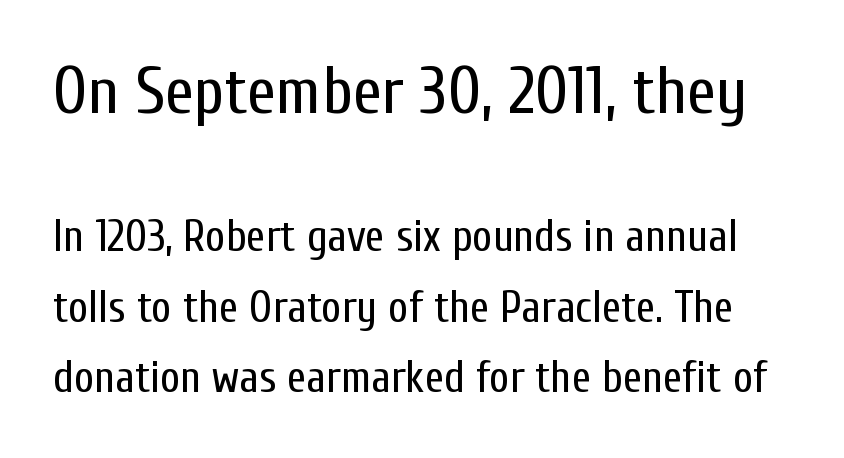
{"serif": "no", "italic": "no", "bold": "no", "weight": "regular", "width": "condensed", "stroke_contrast": "low", "x_height": "medium", "monospaced": "no", "underline": "no", "line_spacing": "normal", "line_spacing_ratio": 1.6, "letter_spacing": "normal", "letter_spacing_em": 0.0, "larger_block": "first", "size_ratio": 1.5, "glyph_px": 66}
